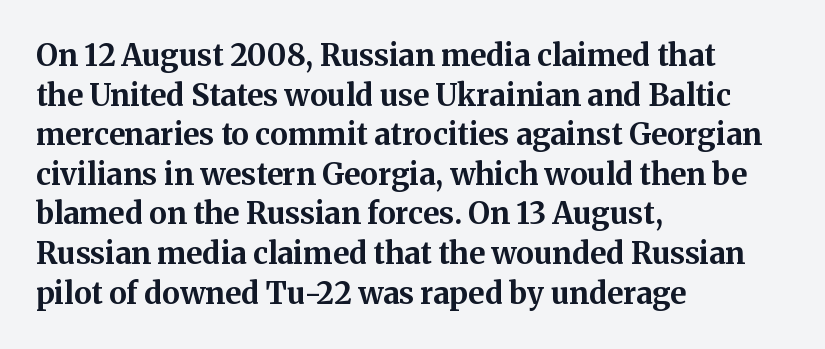
Q: Is the text bold? A: Yes.
Q: Is the text italic (slanted)? A: No, it is upright.
Q: Is the typeface a serif or a sans-serif typeface? A: Serif.
Q: Is the text underlined? A: No.
Q: How is the paragraph aligned? A: Left-aligned.
Q: Is the spacing between letters normal or unusually wide? A: Normal.
Q: Is the spacing between lines tight, normal or loose? A: Normal.
Q: Width (condensed, normal, or wide)? A: Normal.
Q: Stroke contrast? A: Medium.
Q: x-height? A: Medium.
Q: Monospaced? A: No.
